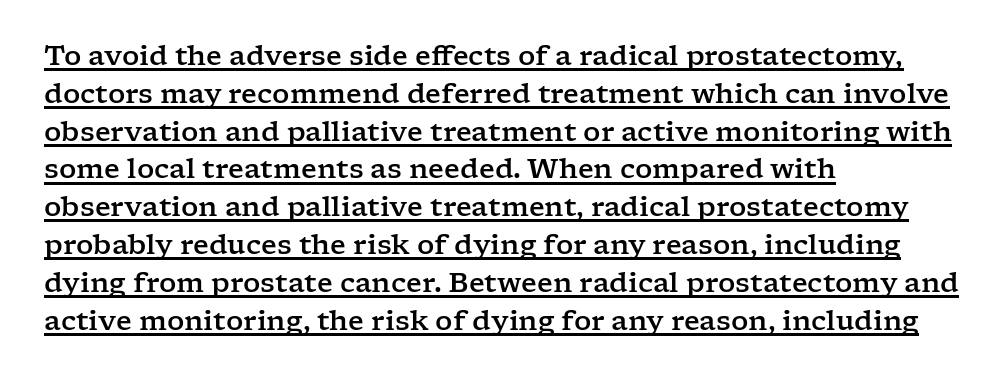
Q: Is the text italic (slanted)? A: No, it is upright.
Q: Is the text underlined? A: Yes.
Q: How is the paragraph aligned? A: Left-aligned.
Q: Is the spacing between letters normal or unusually wide? A: Normal.
Q: Is the spacing between lines tight, normal or loose? A: Normal.
